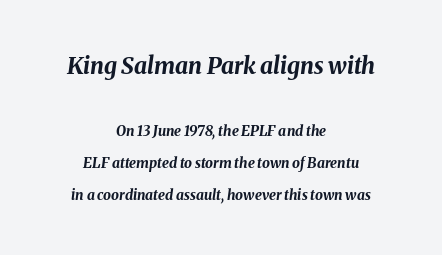
{"italic": "yes", "lean": "right", "slant_degrees": 8, "bold": "yes", "underline": "no", "align": "center", "line_spacing": "loose", "line_spacing_ratio": 2.28, "letter_spacing": "normal", "letter_spacing_em": 0.0, "larger_block": "first", "size_ratio": 1.64, "glyph_px": 23}
